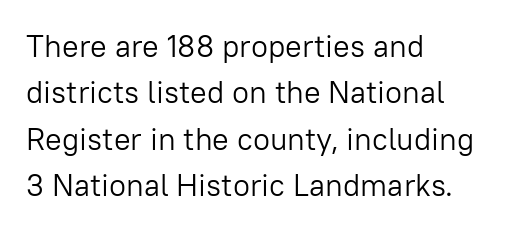
{"serif": "no", "italic": "no", "bold": "no", "weight": "light", "width": "normal", "stroke_contrast": "low", "x_height": "medium", "monospaced": "no", "underline": "no", "align": "left", "line_spacing": "normal", "line_spacing_ratio": 1.5, "letter_spacing": "normal", "letter_spacing_em": 0.0, "glyph_px": 31}
